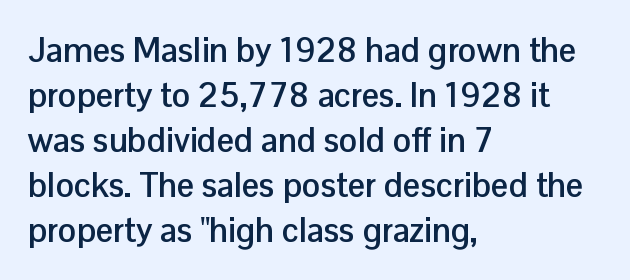
The image shows 34 px semibold sans-serif type, upright; set left-aligned, normal line spacing (1.32x), normal letter spacing, not underlined; low stroke contrast and a medium x-height.
